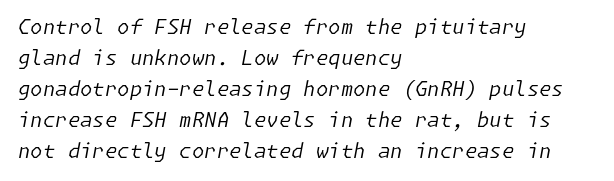
Q: Is the text bold? A: No.
Q: Is the text italic (slanted)? A: Yes, it leans right by about 11 degrees.
Q: Is the text underlined? A: No.
Q: How is the paragraph aligned? A: Left-aligned.
Q: Is the spacing between letters normal or unusually wide? A: Normal.
Q: Is the spacing between lines tight, normal or loose? A: Normal.
